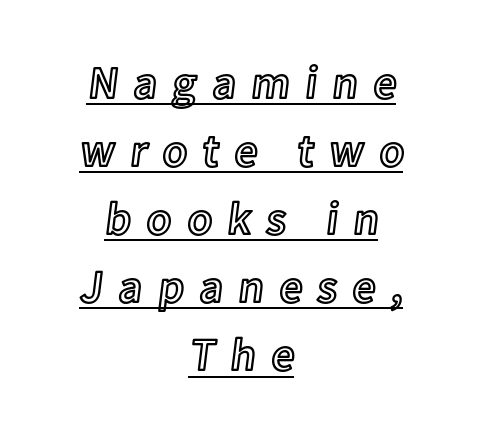
The image shows 46 px text type; set centered, normal line spacing (1.48x), unusually wide letter spacing (+0.33 em), underlined; a medium x-height.
